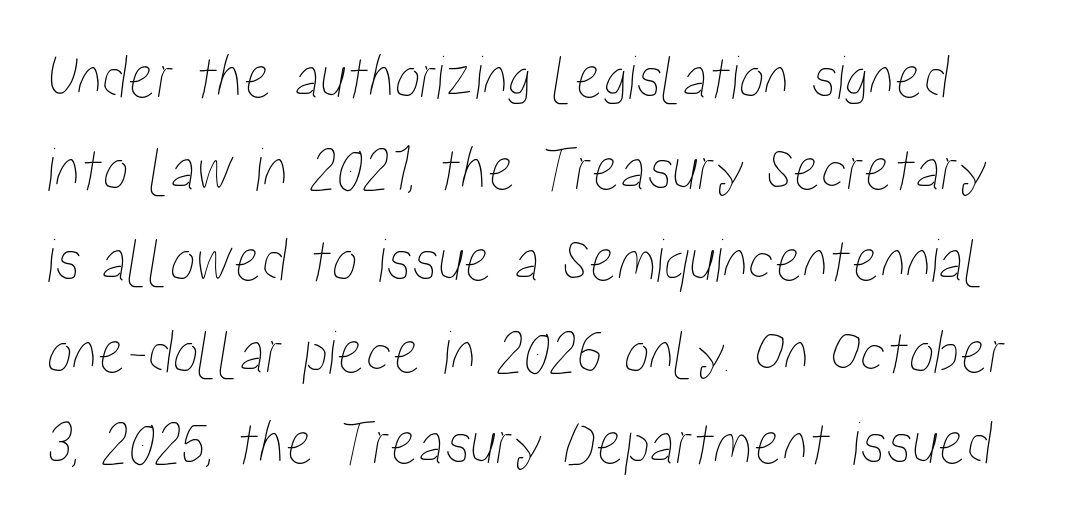
Words appear dense and cohesive because spacing is normal. The face used here is proportionally spaced, like ordinary book or web type. This block has exactly the height ordinary leading produces. Bare-footed words on every line.
